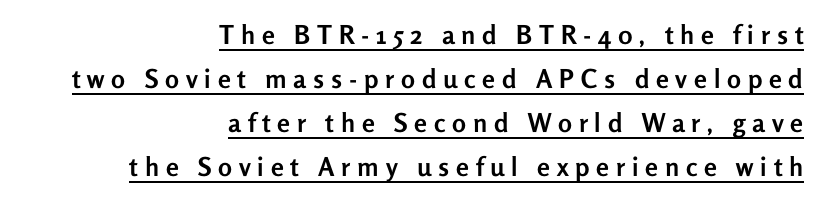
Q: Is the text bold? A: Yes.
Q: Is the text italic (slanted)? A: No, it is upright.
Q: Is the text underlined? A: Yes.
Q: How is the paragraph aligned? A: Right-aligned.
Q: Is the spacing between letters normal or unusually wide? A: Unusually wide.
Q: Is the spacing between lines tight, normal or loose? A: Normal.
